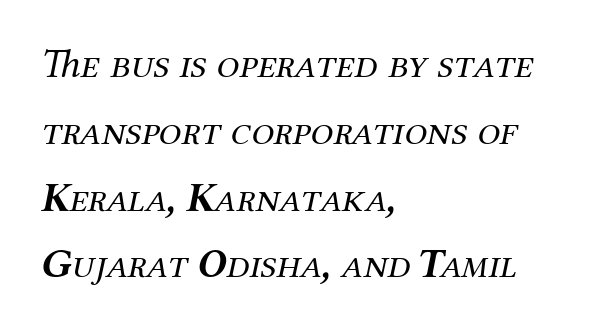
Q: Is the text bold? A: No.
Q: Is the text italic (slanted)? A: Yes, it leans right by about 12 degrees.
Q: Is the typeface a serif or a sans-serif typeface? A: Serif.
Q: Is the text underlined? A: No.
Q: How is the paragraph aligned? A: Left-aligned.
Q: Is the spacing between letters normal or unusually wide? A: Normal.
Q: Is the spacing between lines tight, normal or loose? A: Normal.
Q: Width (condensed, normal, or wide)? A: Normal.
Q: Stroke contrast? A: Medium.
Q: x-height? A: Medium.
Q: Monospaced? A: No.
